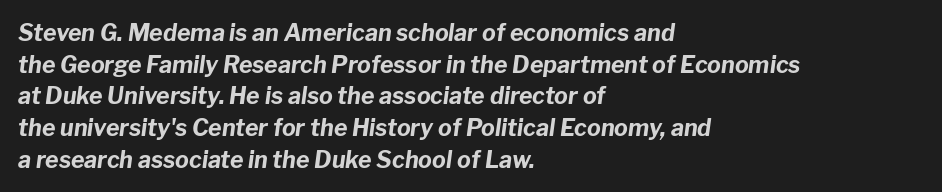
{"italic": "yes", "lean": "right", "slant_degrees": 8, "bold": "yes", "underline": "no", "align": "left", "line_spacing": "normal", "line_spacing_ratio": 1.38, "letter_spacing": "normal", "letter_spacing_em": 0.0, "glyph_px": 23}
